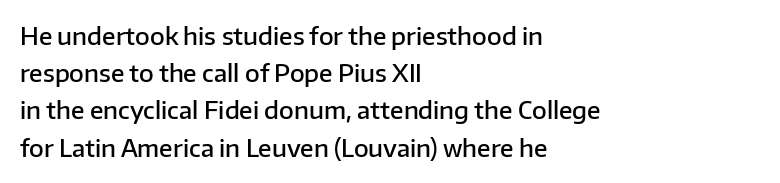
The image shows 24 px text type, upright; set left-aligned, normal line spacing (1.55x), normal letter spacing, not underlined.
